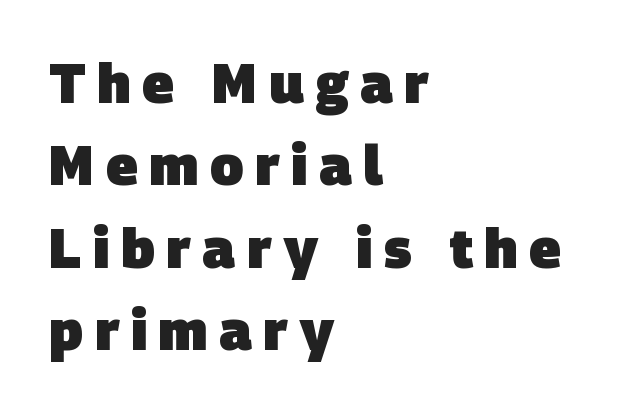
Words appear elongated and porous because spacing is wide. The strip under each line holds only bare page. The text was rendered using a sans face with plain stroke endings. A normal amount of white space separates one row of letters from the next. Every letter is thick-stroked: bold, no question. Left-aligned paragraph, ragged on the right.
